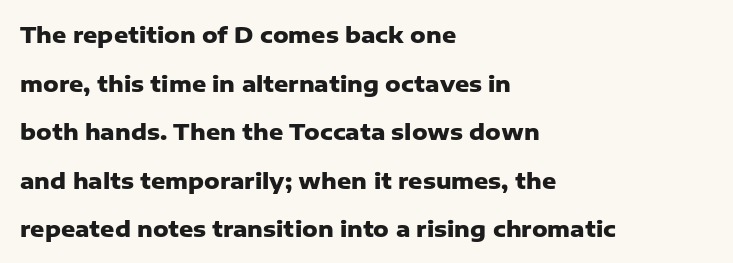
Q: Is the text bold? A: Yes.
Q: Is the text italic (slanted)? A: No, it is upright.
Q: Is the text underlined? A: No.
Q: How is the paragraph aligned? A: Left-aligned.
Q: Is the spacing between letters normal or unusually wide? A: Normal.
Q: Is the spacing between lines tight, normal or loose? A: Loose.
